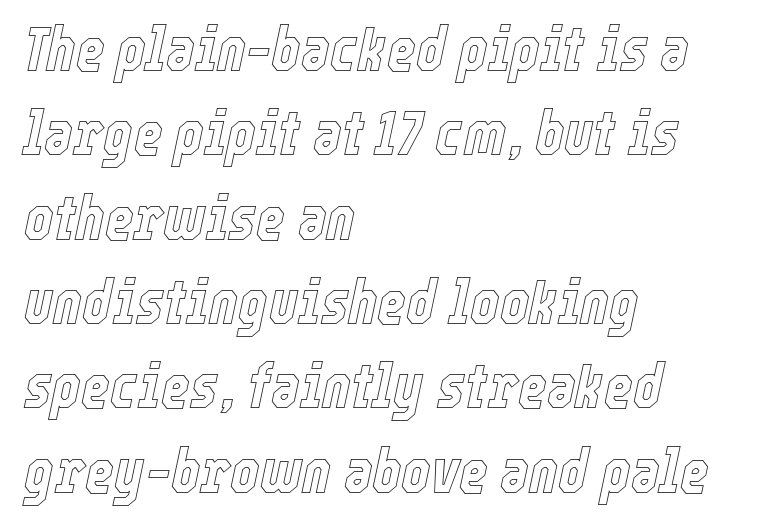
{"italic": "yes", "lean": "right", "slant_degrees": 12, "width": "condensed", "x_height": "medium", "monospaced": "no", "underline": "no", "align": "left", "line_spacing": "normal", "line_spacing_ratio": 1.36, "letter_spacing": "normal", "letter_spacing_em": 0.0, "glyph_px": 62}
